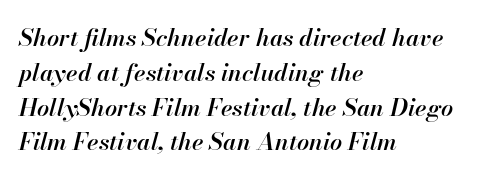
Clear beneath every line of the passage. Firm but not heavy-handed strokes: this text is semibold. Does the lettering tilt? It does — this is italic. A normal amount of white space separates one row of letters from the next.
